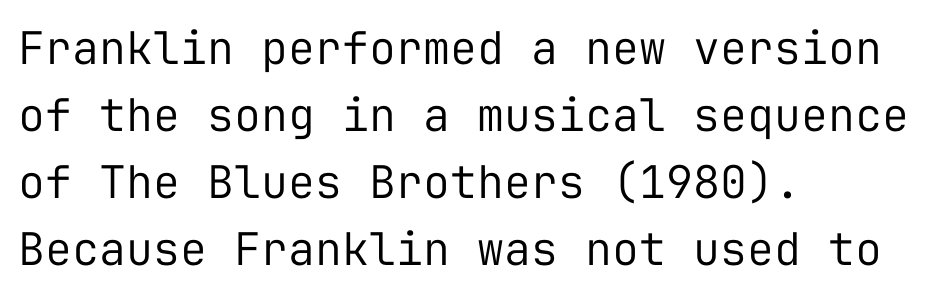
The type is set solid horizontally, with unmodified tracking. The gap between lines stays unmarked. Is this a fixed-width face? Yes — each glyph sits in an identical cell. This rendering employs a face without finishing strokes, i.e., a sans-serif.
